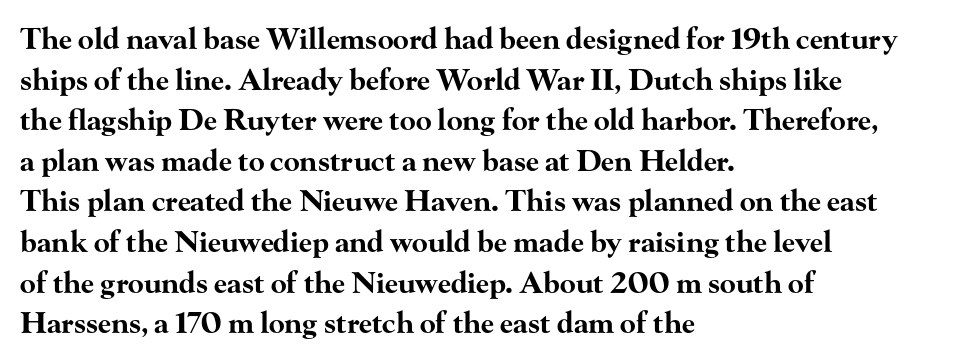
{"serif": "yes", "italic": "no", "bold": "yes", "weight": "bold", "width": "wide", "stroke_contrast": "high", "x_height": "small", "monospaced": "no", "underline": "no", "align": "left", "line_spacing": "normal", "line_spacing_ratio": 1.4, "letter_spacing": "normal", "letter_spacing_em": 0.0, "glyph_px": 29}
